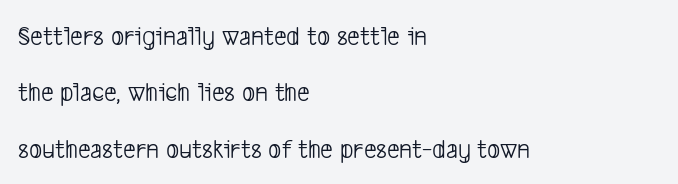
The image shows 28 px light, condensed sans-serif type; set left-aligned, loose line spacing (2.01x), normal letter spacing, not underlined; low stroke contrast and a medium x-height.
